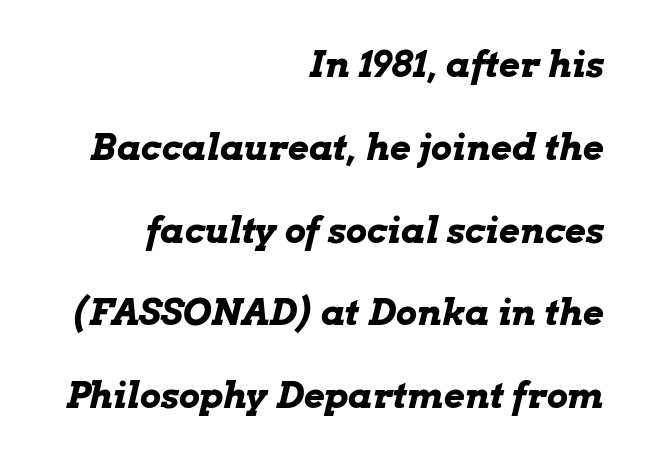
{"italic": "yes", "lean": "right", "slant_degrees": 13, "bold": "yes", "weight": "bold", "width": "wide", "stroke_contrast": "low", "x_height": "medium", "monospaced": "no", "underline": "no", "align": "right", "line_spacing": "loose", "line_spacing_ratio": 2.3, "letter_spacing": "normal", "letter_spacing_em": 0.0, "glyph_px": 36}
